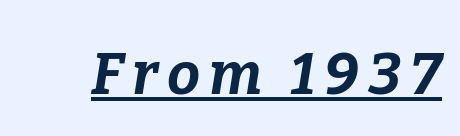
Q: Is the text bold? A: Yes.
Q: Is the text italic (slanted)? A: Yes, it leans right by about 9 degrees.
Q: Is the text underlined? A: Yes.
Q: Width (condensed, normal, or wide)? A: Normal.
Q: Stroke contrast? A: Low.
Q: x-height? A: Medium.
Q: Monospaced? A: No.
